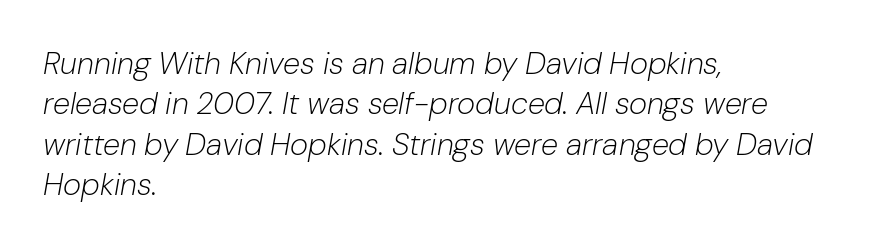
{"italic": "yes", "lean": "right", "slant_degrees": 10, "bold": "no", "weight": "light", "width": "normal", "stroke_contrast": "low", "x_height": "medium", "monospaced": "no", "underline": "no", "align": "left", "line_spacing": "normal", "line_spacing_ratio": 1.3, "letter_spacing": "normal", "letter_spacing_em": 0.0, "glyph_px": 31}
